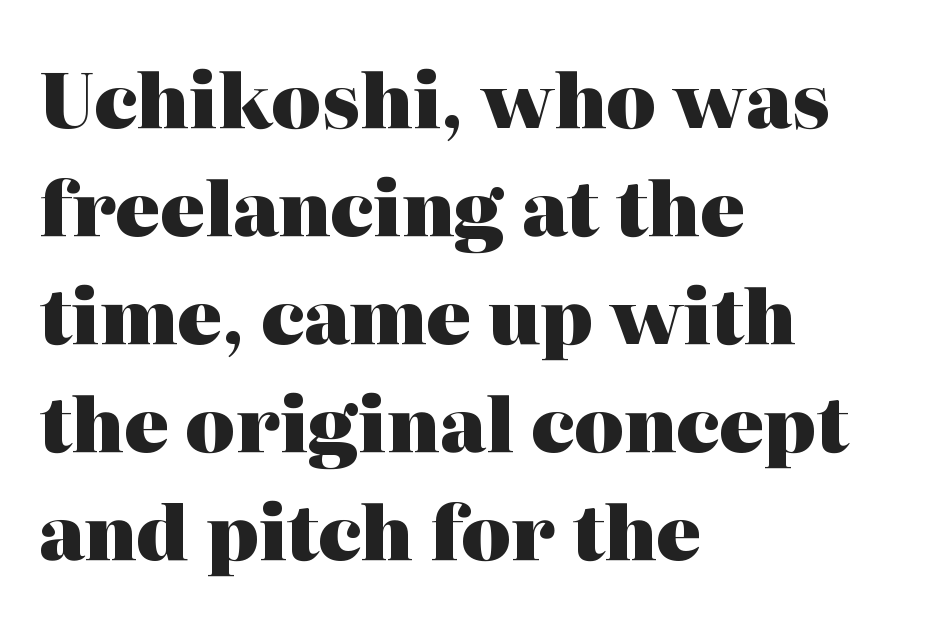
{"serif": "yes", "italic": "no", "bold": "yes", "weight": "heavy", "width": "normal", "stroke_contrast": "high", "x_height": "medium", "monospaced": "no", "underline": "no", "align": "left", "line_spacing": "normal", "line_spacing_ratio": 1.44, "letter_spacing": "normal", "letter_spacing_em": 0.0, "glyph_px": 75}
